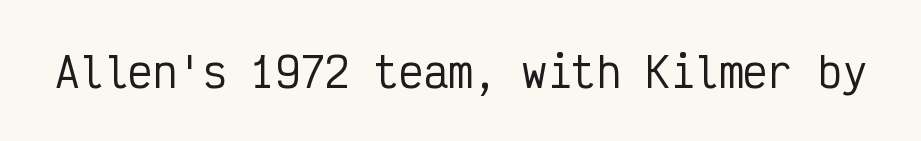
{"serif": "no", "italic": "no", "width": "condensed", "stroke_contrast": "low", "x_height": "medium", "monospaced": "yes", "underline": "no", "letter_spacing": "normal", "letter_spacing_em": 0.0, "glyph_px": 41}
